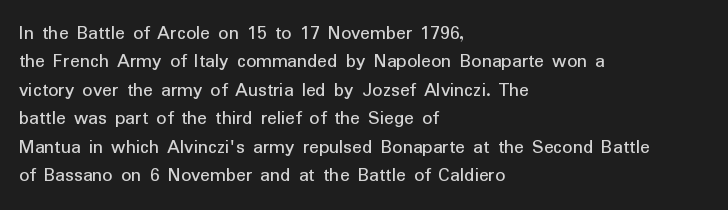
The image shows 20 px text type, upright; set left-aligned, normal line spacing (1.42x), normal letter spacing, not underlined.
